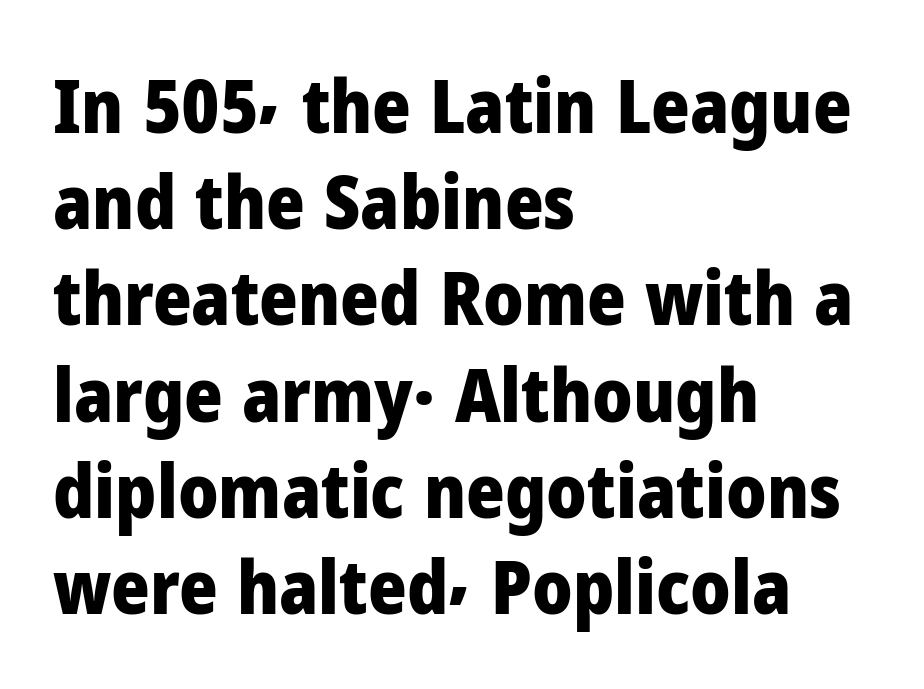
Q: Is the text bold? A: Yes.
Q: Is the text italic (slanted)? A: No, it is upright.
Q: Is the typeface a serif or a sans-serif typeface? A: Sans-serif.
Q: Is the text underlined? A: No.
Q: How is the paragraph aligned? A: Left-aligned.
Q: Is the spacing between letters normal or unusually wide? A: Normal.
Q: Is the spacing between lines tight, normal or loose? A: Normal.
Q: Width (condensed, normal, or wide)? A: Normal.
Q: Stroke contrast? A: Low.
Q: x-height? A: Medium.
Q: Monospaced? A: No.
